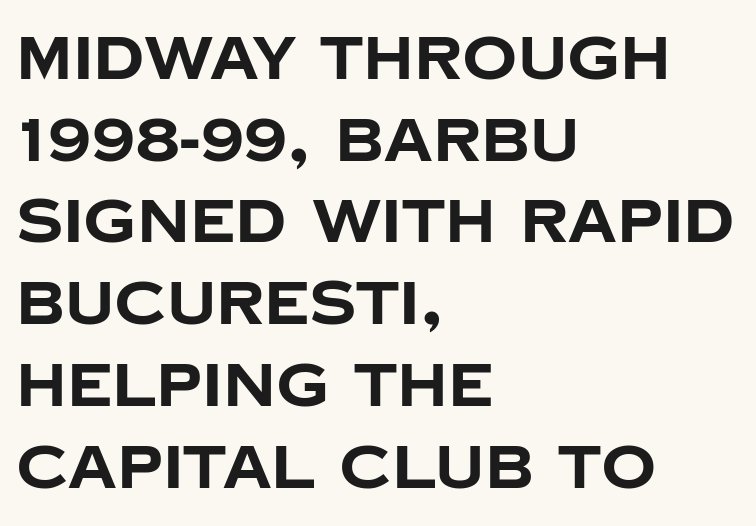
Q: Is the text bold? A: Yes.
Q: Is the text italic (slanted)? A: No, it is upright.
Q: Is the typeface a serif or a sans-serif typeface? A: Sans-serif.
Q: Is the text underlined? A: No.
Q: How is the paragraph aligned? A: Left-aligned.
Q: Is the spacing between letters normal or unusually wide? A: Normal.
Q: Is the spacing between lines tight, normal or loose? A: Normal.
Q: Width (condensed, normal, or wide)? A: Normal.
Q: Stroke contrast? A: Low.
Q: x-height? A: Large.
Q: Monospaced? A: No.
